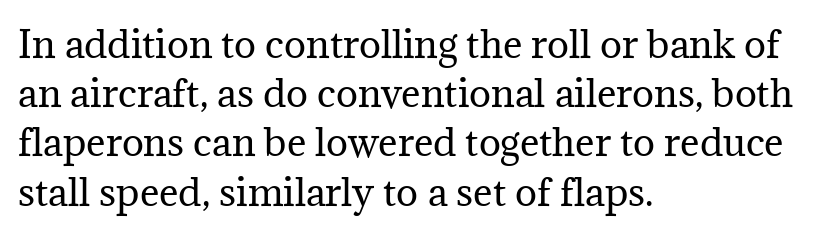
The specimen omits any rule beneath the text block's lines. Each letter keeps its own natural width here, so spacing adapts to shape. Every character sits straight up, as roman type does. Weight class: somewhere from thin through regular. Nobody touched the tracking dial on this one. If you measured baseline to baseline, you'd find a middling distance.
